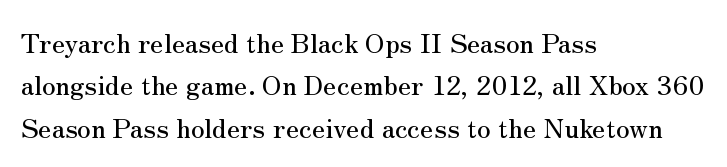
Q: Is the text italic (slanted)? A: No, it is upright.
Q: Is the text underlined? A: No.
Q: How is the paragraph aligned? A: Left-aligned.
Q: Is the spacing between letters normal or unusually wide? A: Normal.
Q: Is the spacing between lines tight, normal or loose? A: Normal.
